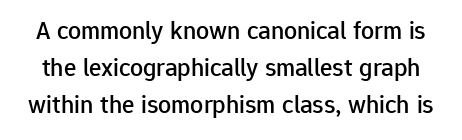
The image shows 26 px text type, upright; set normal line spacing (1.42x), normal letter spacing, not underlined.
